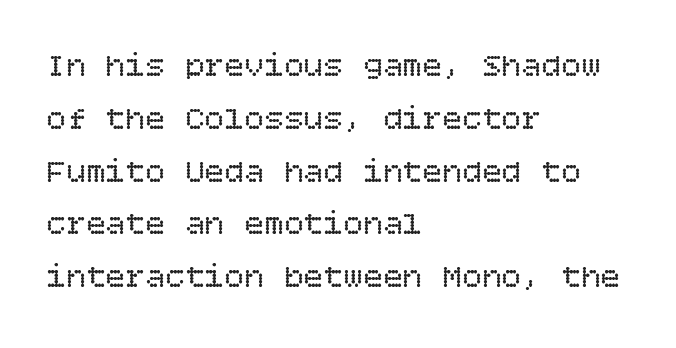
Rows of type keep a routine distance in the vertical direction. Stroke mass is kept to a normal reading level or below. Between one letter and the next there's only the usual sliver of space. No italicization has been applied; the sample stays upright.
